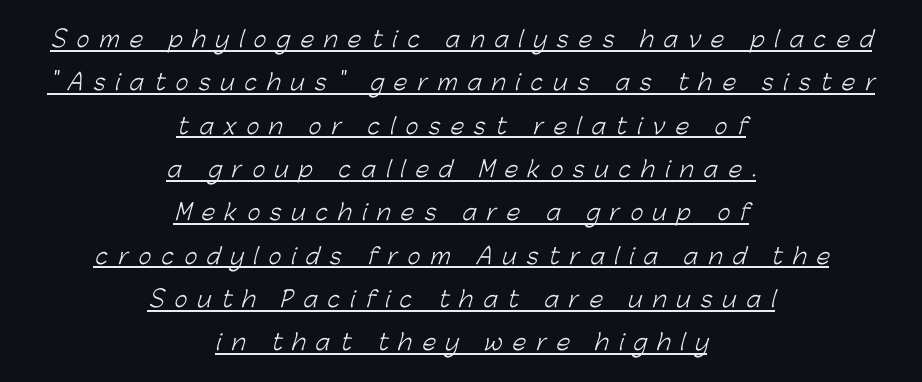
Q: Is the text bold? A: No.
Q: Is the text underlined? A: Yes.
Q: How is the paragraph aligned? A: Centered.
Q: Is the spacing between letters normal or unusually wide? A: Unusually wide.
Q: Is the spacing between lines tight, normal or loose? A: Loose.
